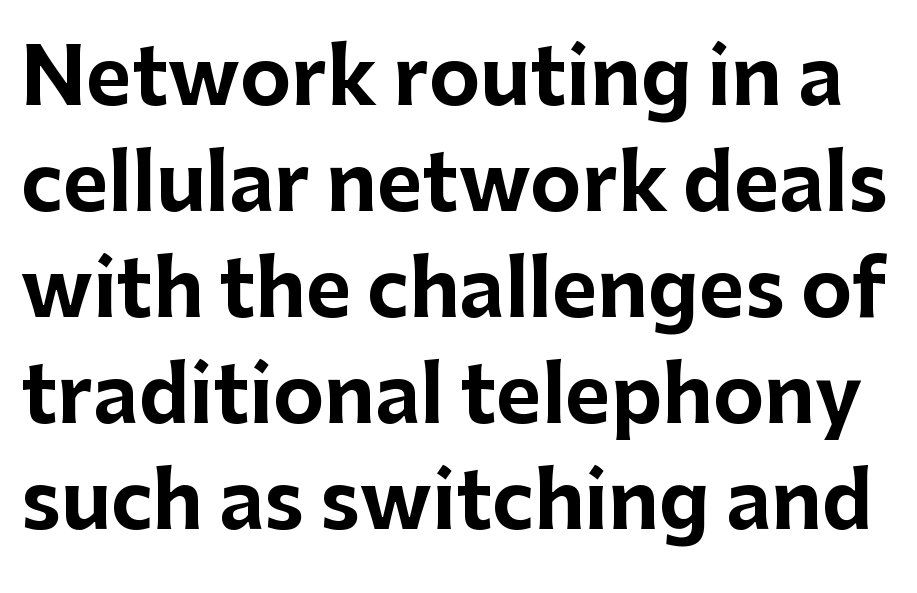
Q: Is the text bold? A: Yes.
Q: Is the text italic (slanted)? A: No, it is upright.
Q: Is the typeface a serif or a sans-serif typeface? A: Sans-serif.
Q: Is the text underlined? A: No.
Q: Is the spacing between letters normal or unusually wide? A: Normal.
Q: Is the spacing between lines tight, normal or loose? A: Normal.
Q: Width (condensed, normal, or wide)? A: Normal.
Q: Stroke contrast? A: Low.
Q: x-height? A: Medium.
Q: Monospaced? A: No.
